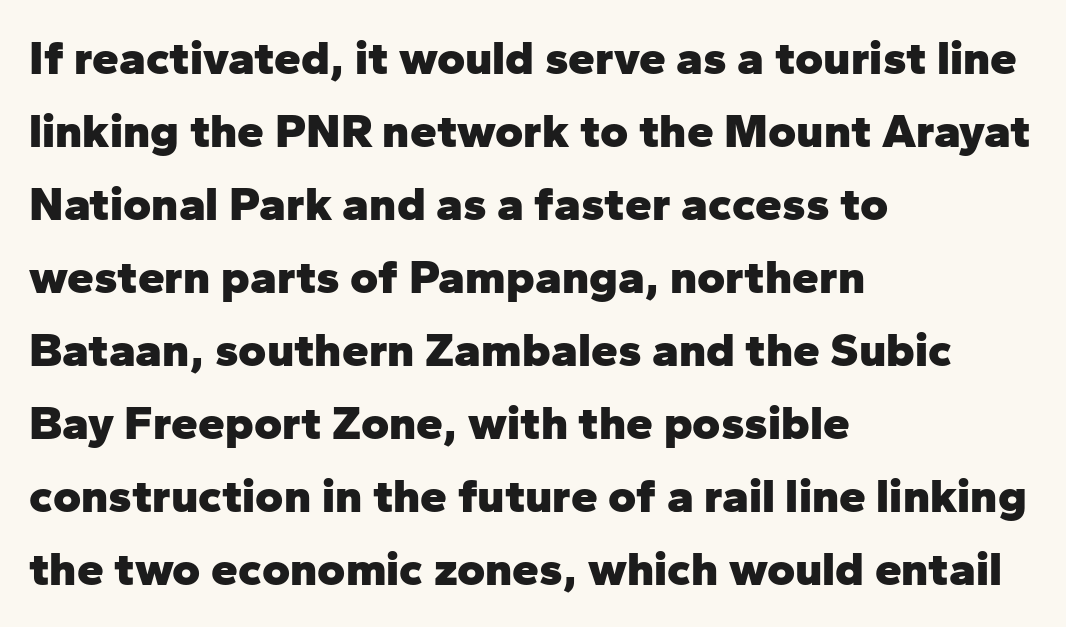
The letters stand straight up with perfectly vertical stems. The gap between lines stays unmarked. A classic flush-left, rag-right setting is used for this passage. The type family on display is of the sans-serif kind. Pretty heavy lettering here — definitely bold. Honestly, the row spacing looks completely unremarkable.
